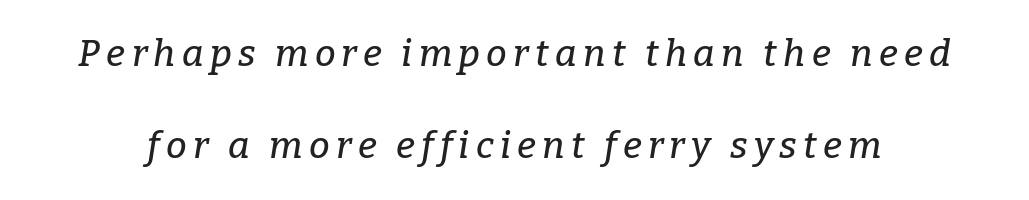
The image shows 37 px serif type, italic (leaning right); set loose line spacing (2.5x), not underlined; low stroke contrast and a medium x-height.
